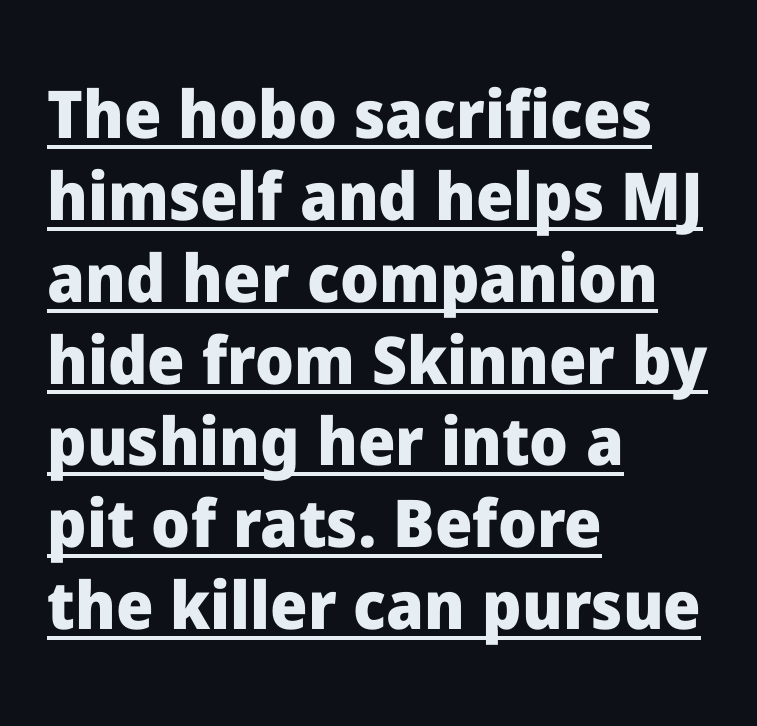
The image shows 66 px heavy sans-serif type, upright; set left-aligned, line spacing 1.24x, normal letter spacing, underlined; low stroke contrast and a medium x-height.
